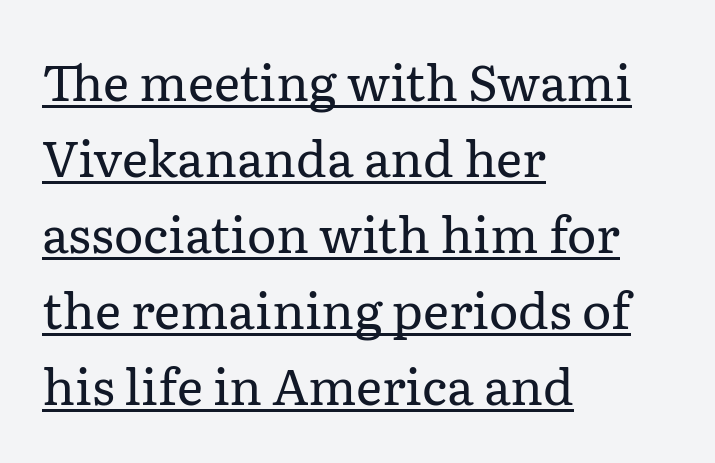
Layout note: lines flush left. Standard letterfit; no display-style spreading of the glyphs. The passage shown is not bold in any degree. Character widths vary here, with narrow letters taking less room than wide ones.
